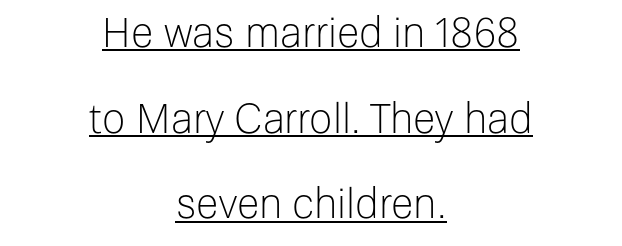
Q: Is the text bold? A: No.
Q: Is the text italic (slanted)? A: No, it is upright.
Q: Is the typeface a serif or a sans-serif typeface? A: Sans-serif.
Q: Is the text underlined? A: Yes.
Q: How is the paragraph aligned? A: Centered.
Q: Is the spacing between letters normal or unusually wide? A: Normal.
Q: Is the spacing between lines tight, normal or loose? A: Loose.
Q: Width (condensed, normal, or wide)? A: Normal.
Q: Stroke contrast? A: Low.
Q: x-height? A: Medium.
Q: Monospaced? A: No.
